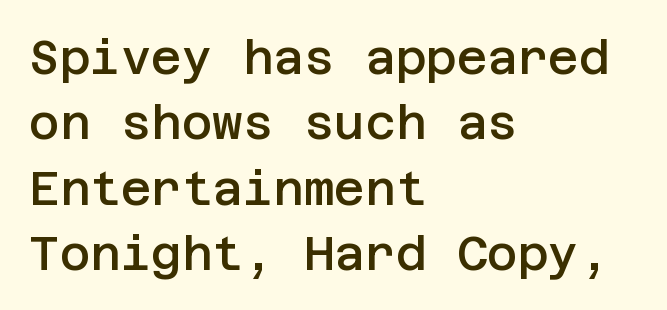
This rendering employs a face without finishing strokes, i.e., a sans-serif. It's the straight-up-and-down kind of type. Quick note: interline space is typical. Students, note that the glyphs here touch the page at normal intervals. Each row of text sits above clean, open space.
